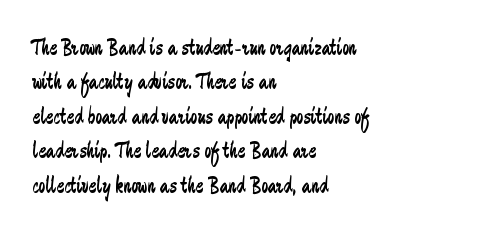
The image shows 23 px text type; set left-aligned, normal line spacing (1.5x), normal letter spacing, not underlined.
